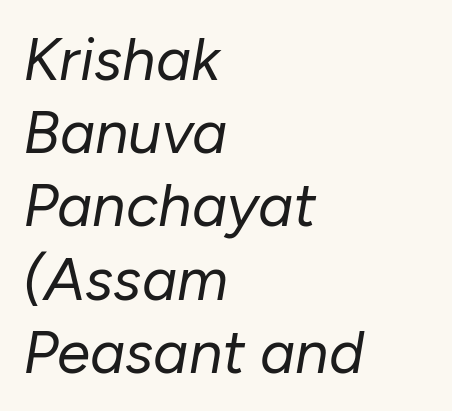
Q: Is the text bold? A: No.
Q: Is the text italic (slanted)? A: Yes, it leans right by about 10 degrees.
Q: Is the text underlined? A: No.
Q: How is the paragraph aligned? A: Left-aligned.
Q: Is the spacing between letters normal or unusually wide? A: Normal.
Q: Width (condensed, normal, or wide)? A: Normal.
Q: Stroke contrast? A: Low.
Q: x-height? A: Medium.
Q: Monospaced? A: No.
